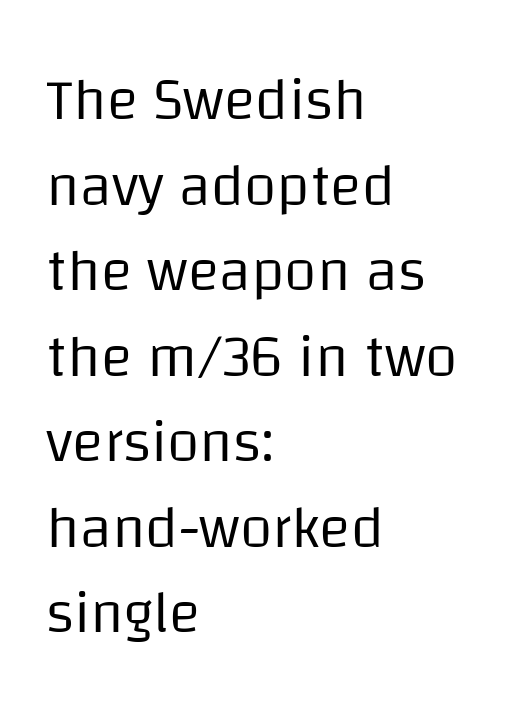
Observe the absence of serifs on each vertical stroke in this sample. The letters sit at their default tracking, neither squeezed nor spread. This is the regular roman posture of the typeface. The strip under each line holds only bare page. Quick note: interline space is typical. Alignment: flush left.
